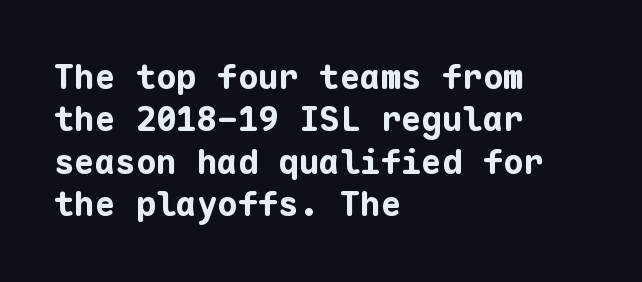
Q: Is the text bold? A: Yes.
Q: Is the text italic (slanted)? A: No, it is upright.
Q: Is the typeface a serif or a sans-serif typeface? A: Sans-serif.
Q: Is the text underlined? A: No.
Q: How is the paragraph aligned? A: Left-aligned.
Q: Is the spacing between letters normal or unusually wide? A: Normal.
Q: Is the spacing between lines tight, normal or loose? A: Normal.
Q: Width (condensed, normal, or wide)? A: Normal.
Q: Stroke contrast? A: Low.
Q: x-height? A: Medium.
Q: Monospaced? A: Yes.
